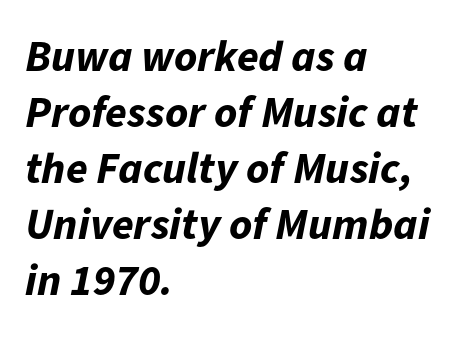
Short and long lines alike share a common starting point at left. The line texture is even and compact thanks to regular tracking. Thick stems and heavy bowls — unmistakably bold. The string is rendered with underlining switched off. The vertical gap from one line to the next is medium. These lines were composed using italics.
